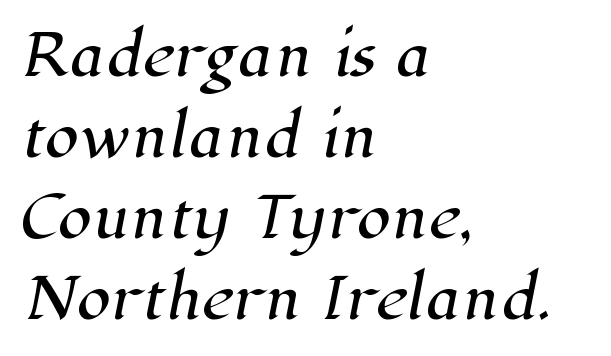
Every row of glyphs begins at an identical x-position on the left. These lines are rendered in a variable-pitch font. Anything drawn beneath the words? Only blank space. Here the glyphs are tracked normally, forming tight word shapes. One glance says typical: line gaps are just what's usual.
